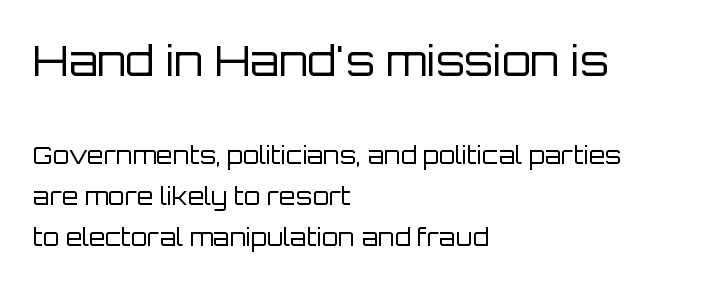
The image shows 42 px regular-weight sans-serif type, upright; set left-aligned, line spacing 1.72x, normal letter spacing, not underlined; the first (top) block is 1.75x larger; low stroke contrast and a large x-height.
